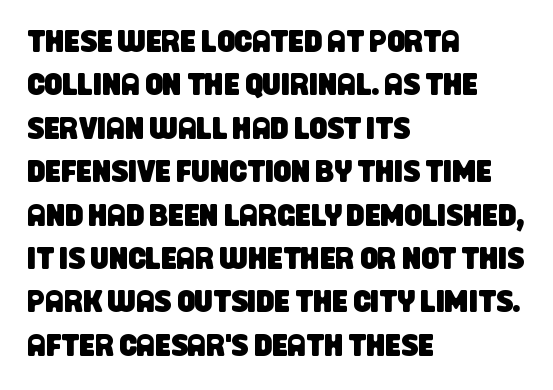
{"serif": "no", "width": "condensed", "stroke_contrast": "low", "x_height": "large", "monospaced": "no", "underline": "no", "align": "left", "line_spacing": "normal", "line_spacing_ratio": 1.4, "letter_spacing": "normal", "letter_spacing_em": 0.0, "glyph_px": 31}
